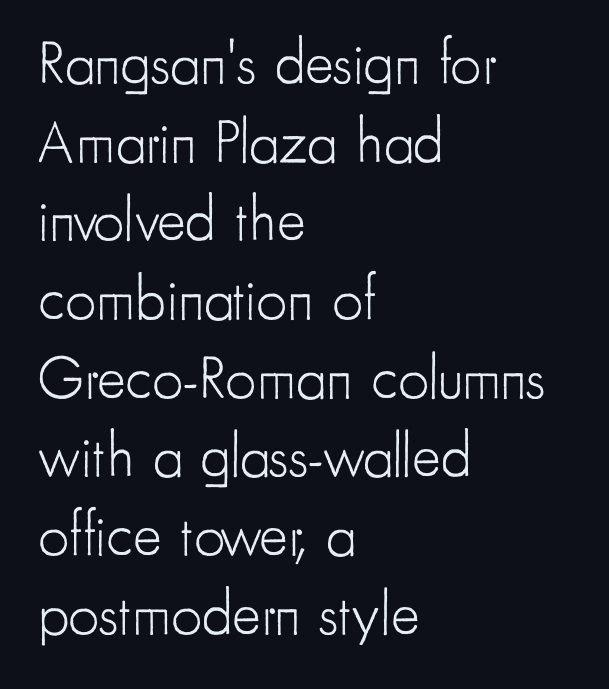
Vertical stems look standard width or narrower in stroke. A roman cut, with each character standing at attention. Letters rest on an invisible, unmarked baseline. Nobody touched the tracking dial on this one.
